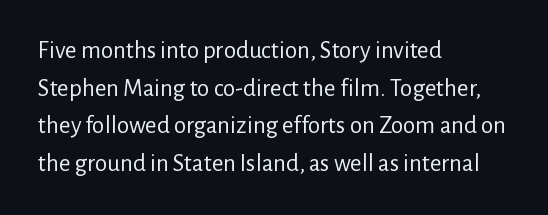
The face used here is rendered with its standard letterfit. Just letters on the line, the space beneath them empty. Caption: face not bold, strokes unweighted. Line spacing here is normal.
